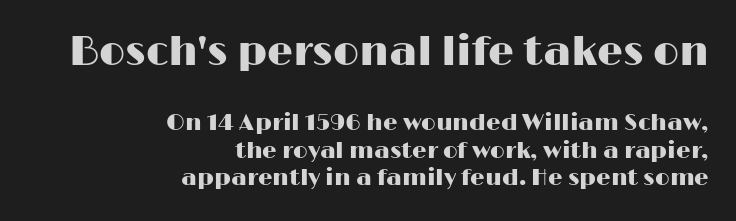
Q: Is the text italic (slanted)? A: No, it is upright.
Q: Is the typeface a serif or a sans-serif typeface? A: Sans-serif.
Q: Is the text underlined? A: No.
Q: How is the paragraph aligned? A: Right-aligned.
Q: Is the spacing between letters normal or unusually wide? A: Normal.
Q: Which block of text is set in a larger size, the first (top) or the second (bottom)? A: The first (top) one.
Q: Width (condensed, normal, or wide)? A: Wide.
Q: Stroke contrast? A: High.
Q: x-height? A: Medium.
Q: Monospaced? A: No.
